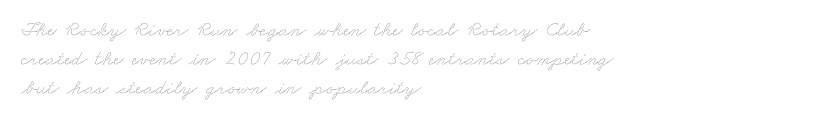
The image shows 21 px text type; set left-aligned, normal line spacing (1.39x), normal letter spacing, not underlined.
